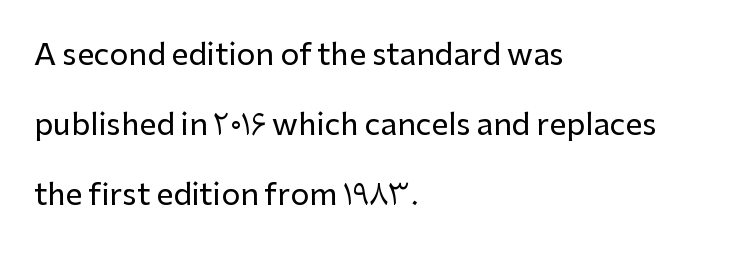
The image shows 30 px sans-serif type, upright; set left-aligned, loose line spacing (2.34x), normal letter spacing, not underlined; low stroke contrast and a medium x-height.
